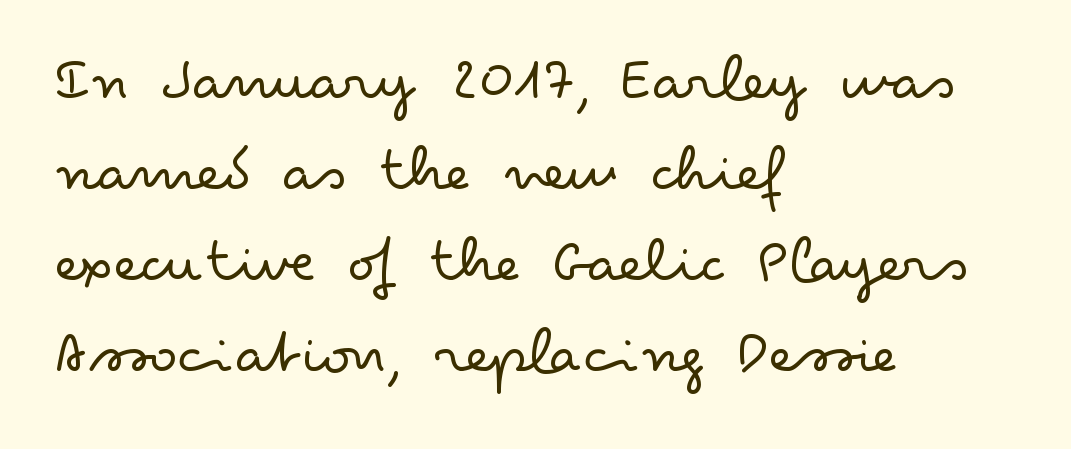
{"serif": "no", "italic": "no", "bold": "no", "weight": "light", "width": "wide", "stroke_contrast": "low", "x_height": "small", "monospaced": "no", "underline": "no", "align": "left", "line_spacing": "normal", "line_spacing_ratio": 1.38, "letter_spacing": "normal", "letter_spacing_em": 0.0, "glyph_px": 66}
